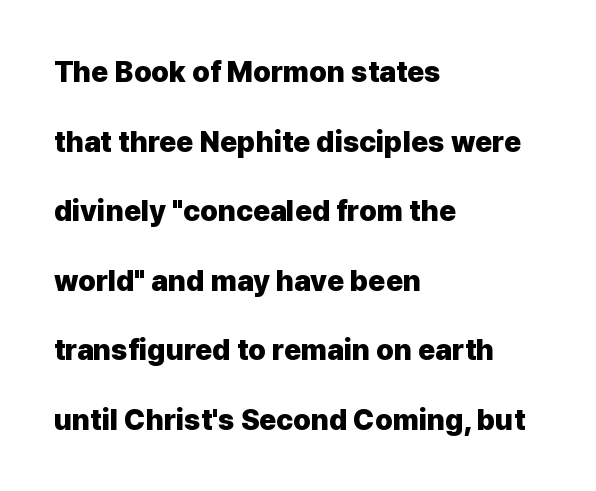
{"serif": "no", "italic": "no", "bold": "yes", "weight": "heavy", "width": "normal", "stroke_contrast": "low", "x_height": "medium", "monospaced": "no", "underline": "no", "align": "left", "line_spacing": "loose", "line_spacing_ratio": 2.4, "letter_spacing": "normal", "letter_spacing_em": 0.0, "glyph_px": 29}
